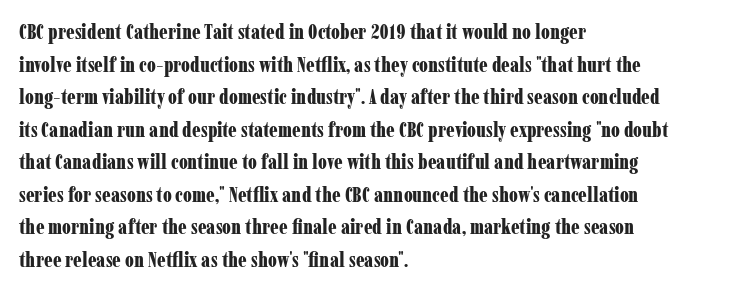
{"italic": "no", "bold": "yes", "underline": "no", "align": "left", "line_spacing": "normal", "line_spacing_ratio": 1.55, "letter_spacing": "normal", "letter_spacing_em": 0.0, "glyph_px": 21}
